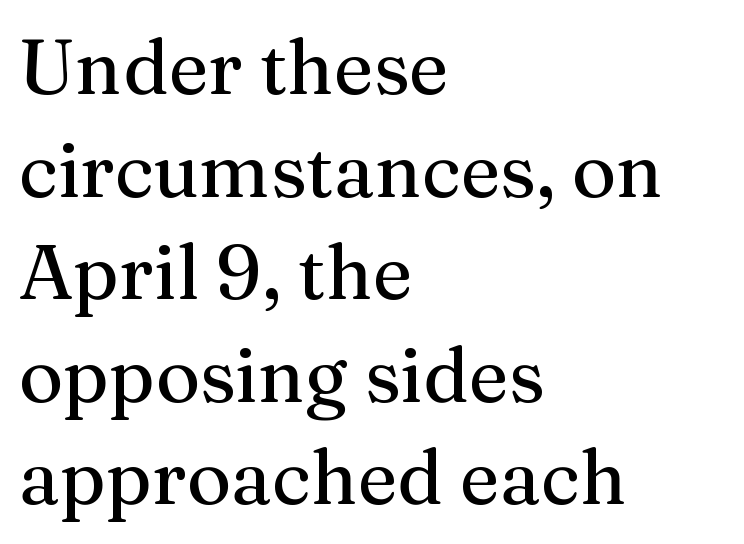
{"serif": "yes", "italic": "no", "width": "normal", "stroke_contrast": "medium", "x_height": "medium", "monospaced": "no", "underline": "no", "align": "left", "line_spacing": "normal", "line_spacing_ratio": 1.35, "letter_spacing": "normal", "letter_spacing_em": 0.0, "glyph_px": 76}
